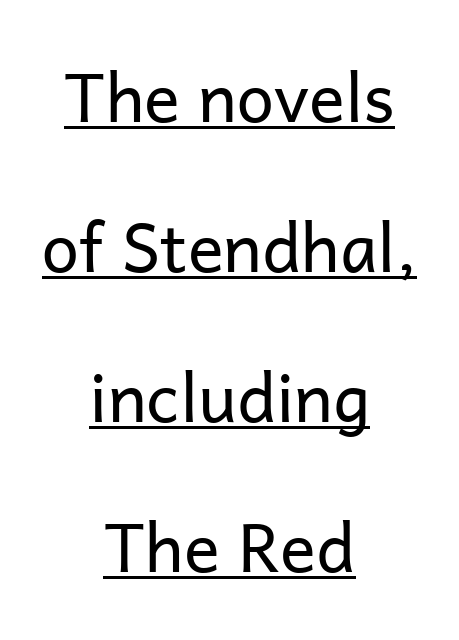
{"serif": "no", "italic": "no", "bold": "no", "weight": "regular", "width": "normal", "stroke_contrast": "low", "x_height": "medium", "monospaced": "no", "underline": "yes", "align": "center", "line_spacing": "loose", "line_spacing_ratio": 2.24, "letter_spacing": "normal", "letter_spacing_em": 0.0, "glyph_px": 67}
